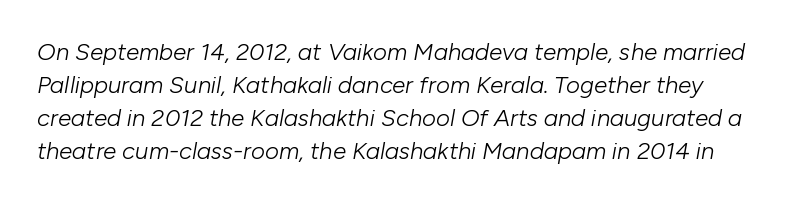
The image shows 24 px text type, italic (leaning right); set normal line spacing (1.37x), normal letter spacing, not underlined.
